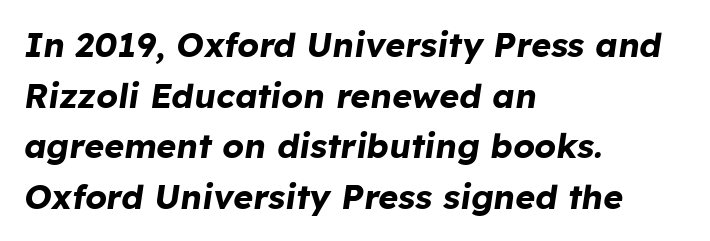
This is oblique type, the kind used for emphasis or titles. The rendering uses natural spacing where letterforms have individual widths. These lines sit exactly where default settings would place them. Its strokes are broad and dark, the hallmark of bold type. Look at the tracking — it's just the regular setting, nothing added. Visually the block forms a straight wall on the left and a jagged coastline on the right.
